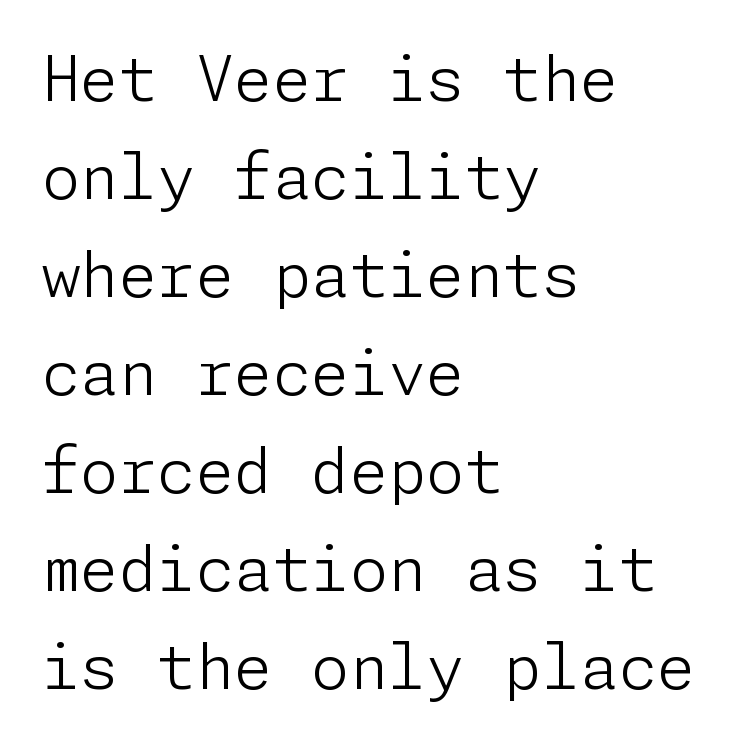
{"serif": "no", "italic": "no", "bold": "no", "weight": "light", "width": "normal", "stroke_contrast": "low", "x_height": "medium", "underline": "no", "align": "left", "line_spacing": "normal", "line_spacing_ratio": 1.58, "letter_spacing": "normal", "letter_spacing_em": 0.0, "glyph_px": 62}
